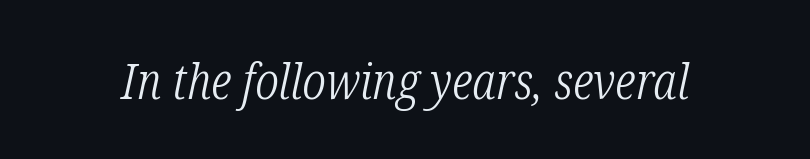
Q: Is the text bold? A: No.
Q: Is the text italic (slanted)? A: Yes, it leans right by about 12 degrees.
Q: Is the typeface a serif or a sans-serif typeface? A: Serif.
Q: Is the text underlined? A: No.
Q: Is the spacing between letters normal or unusually wide? A: Normal.
Q: Width (condensed, normal, or wide)? A: Condensed.
Q: Stroke contrast? A: Low.
Q: x-height? A: Medium.
Q: Monospaced? A: No.
